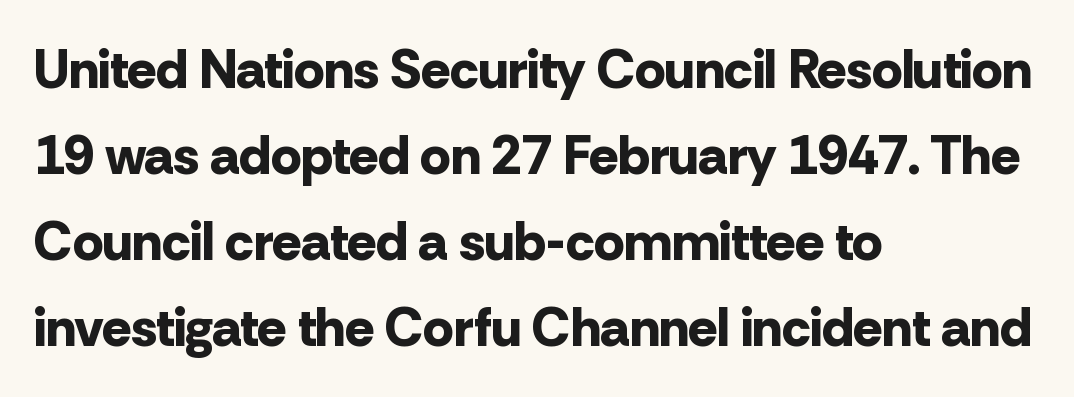
Note: no serifs on the glyphs. Unmarked baselines from the first word to the last. Think of a printed novel: that variable character pitch is what you see here. Whoever set this chose a conventional vertical rhythm. Every character sits straight up, as roman type does. Chunky letters — that's bold for sure.
